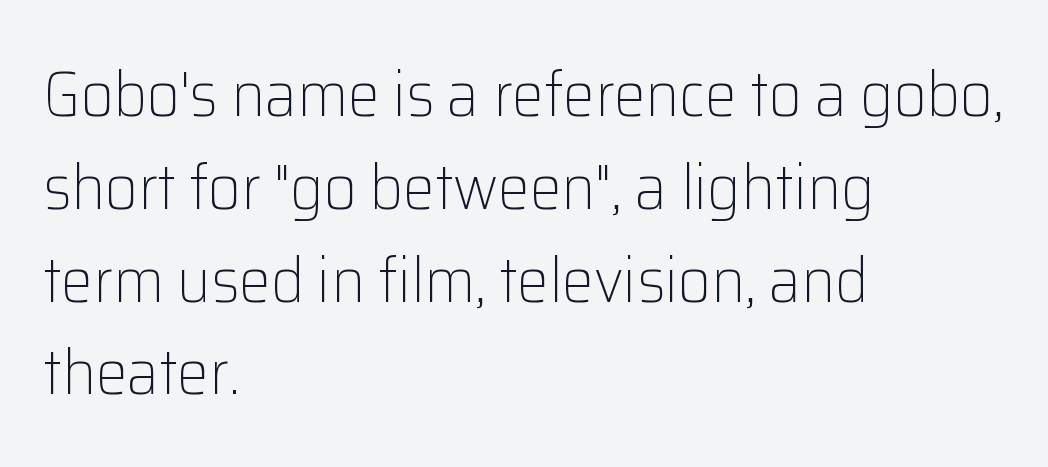
Q: Is the text bold? A: No.
Q: Is the text italic (slanted)? A: No, it is upright.
Q: Is the typeface a serif or a sans-serif typeface? A: Sans-serif.
Q: Is the text underlined? A: No.
Q: How is the paragraph aligned? A: Left-aligned.
Q: Is the spacing between letters normal or unusually wide? A: Normal.
Q: Is the spacing between lines tight, normal or loose? A: Normal.
Q: Width (condensed, normal, or wide)? A: Normal.
Q: Stroke contrast? A: Low.
Q: x-height? A: Medium.
Q: Monospaced? A: No.
